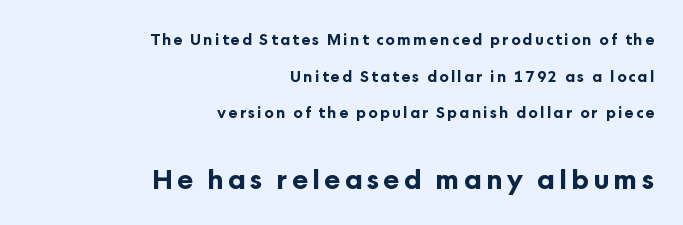
{"italic": "no", "bold": "yes", "underline": "no", "align": "right", "line_spacing": "loose", "line_spacing_ratio": 2.45, "larger_block": "second", "size_ratio": 1.8, "glyph_px": 27}
